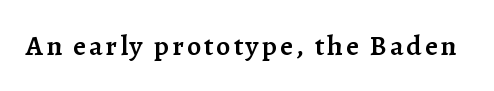
Just letters on the line, the space beneath them empty. Each letter's strokes conclude with small projecting serifs. Ascenders rise straight up at ninety degrees. The typesetting leans somewhat heavy: a semibold.
